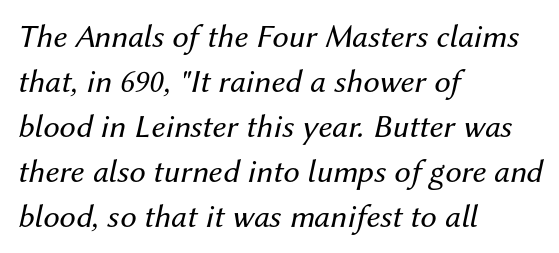
Q: Is the text bold? A: No.
Q: Is the text italic (slanted)? A: Yes, it leans right by about 12 degrees.
Q: Is the text underlined? A: No.
Q: How is the paragraph aligned? A: Left-aligned.
Q: Is the spacing between letters normal or unusually wide? A: Normal.
Q: Is the spacing between lines tight, normal or loose? A: Normal.
Q: Width (condensed, normal, or wide)? A: Normal.
Q: Stroke contrast? A: Medium.
Q: x-height? A: Medium.
Q: Monospaced? A: No.
